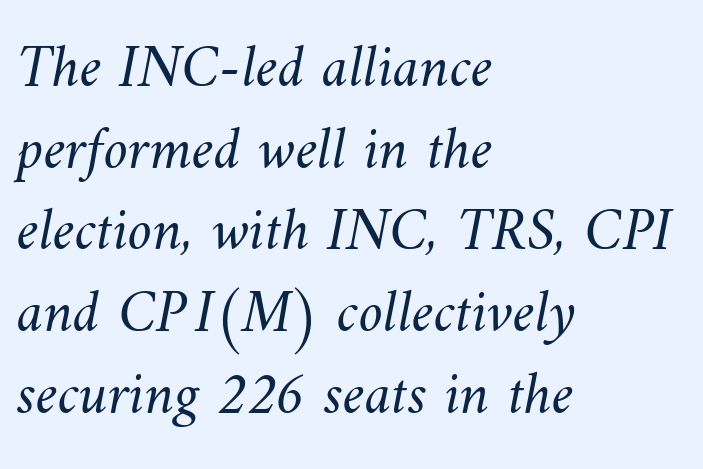
No chunkiness to these letters — they're not bold. Regarding leading, the lines here are spaced in the standard way. In CSS terms this would be text-align: left. A typesetter would call this proportional, since set widths differ per character.
